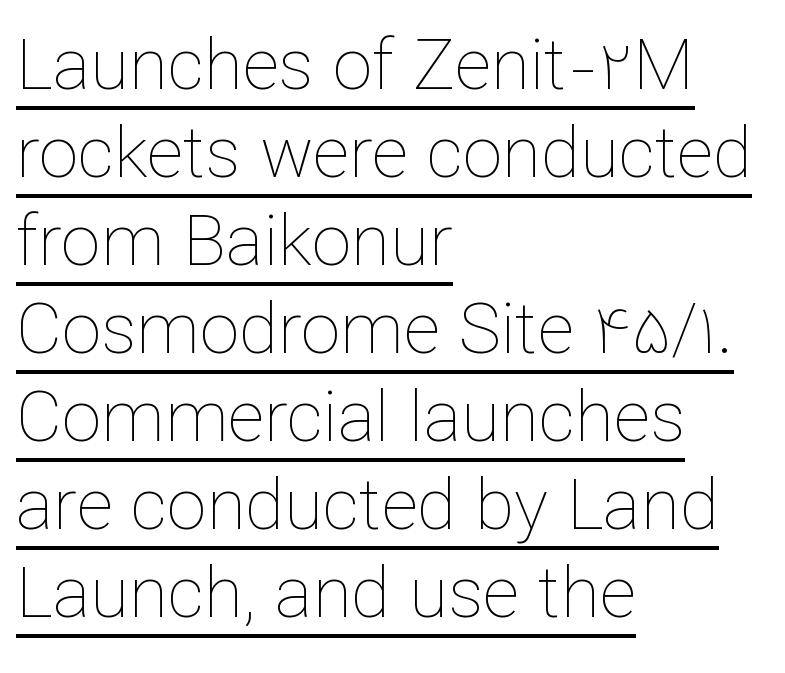
Unlike italic type, these characters show no tilt at all. Tracking here is standard; glyphs follow each other at the usual distance. Summary of weight: not heavy and not bold. Short and long lines alike share a common starting point at left.
